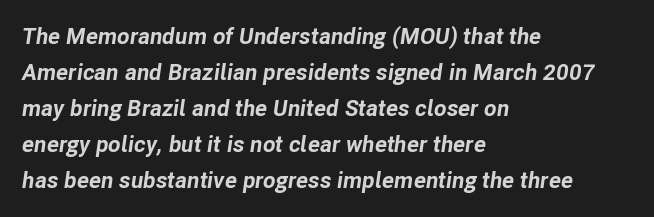
{"italic": "yes", "lean": "right", "slant_degrees": 8, "bold": "yes", "underline": "no", "align": "left", "line_spacing": "normal", "line_spacing_ratio": 1.57, "letter_spacing": "normal", "letter_spacing_em": 0.0, "glyph_px": 23}
